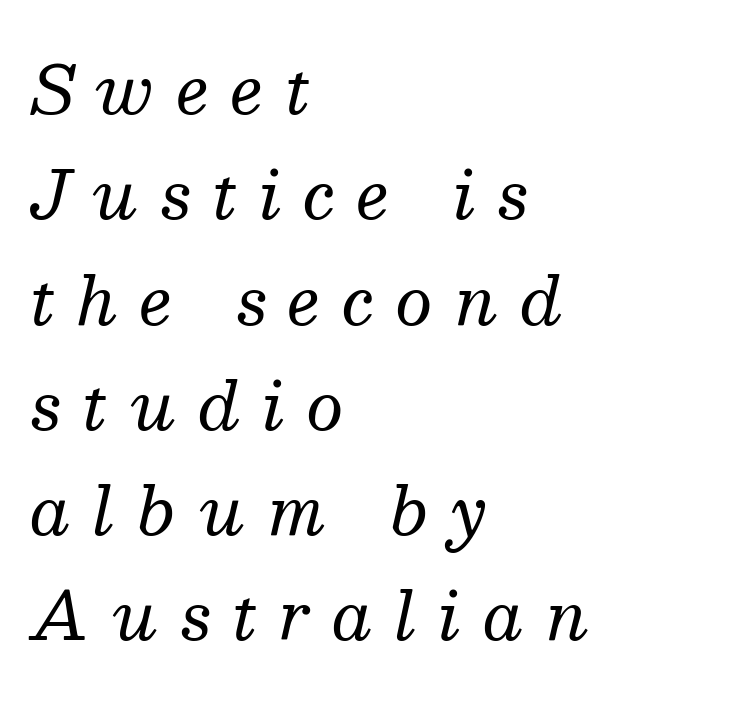
{"serif": "yes", "italic": "yes", "lean": "right", "slant_degrees": 13, "bold": "no", "weight": "regular", "width": "normal", "stroke_contrast": "medium", "x_height": "medium", "monospaced": "no", "underline": "no", "align": "left", "line_spacing": "normal", "line_spacing_ratio": 1.62, "letter_spacing": "wide", "letter_spacing_em": 0.34, "glyph_px": 65}
